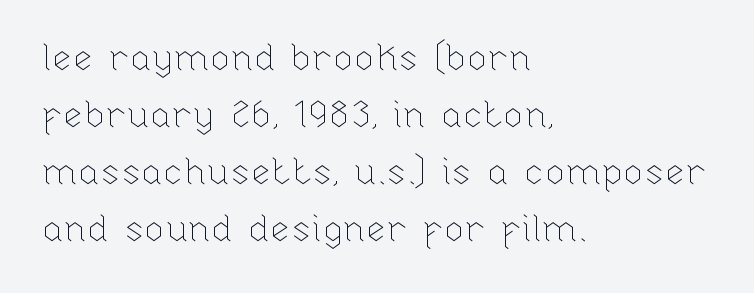
{"italic": "no", "bold": "no", "weight": "thin", "width": "normal", "stroke_contrast": "low", "x_height": "medium", "monospaced": "no", "underline": "no", "align": "left", "line_spacing": "normal", "line_spacing_ratio": 1.54, "letter_spacing": "normal", "letter_spacing_em": 0.0, "glyph_px": 37}
